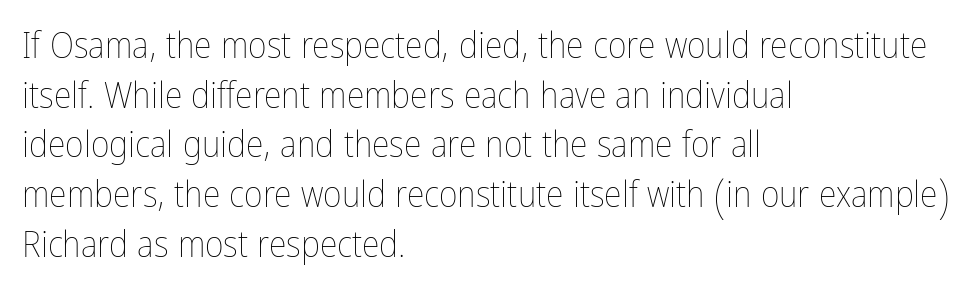
The image shows 36 px thin, condensed type, upright; set left-aligned, normal line spacing (1.38x), normal letter spacing, not underlined; low stroke contrast and a medium x-height.
